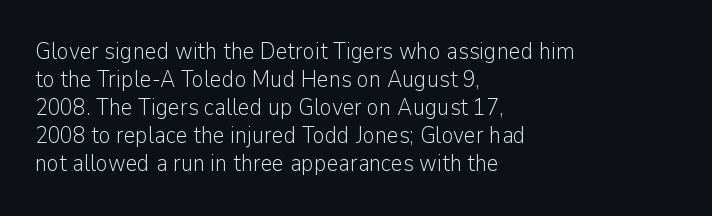
Q: Is the text bold? A: No.
Q: Is the text italic (slanted)? A: No, it is upright.
Q: Is the text underlined? A: No.
Q: How is the paragraph aligned? A: Left-aligned.
Q: Is the spacing between letters normal or unusually wide? A: Normal.
